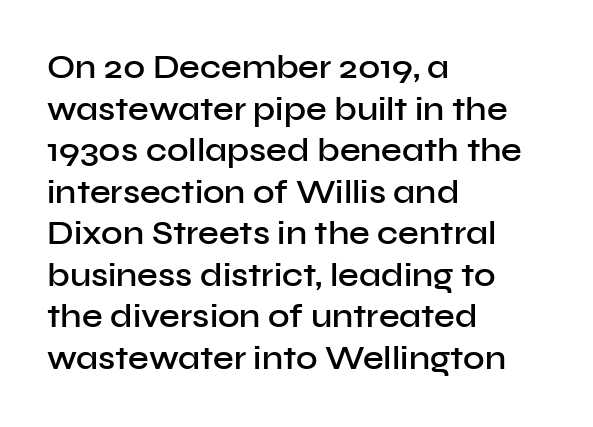
{"serif": "no", "italic": "no", "bold": "semi", "weight": "semibold", "width": "normal", "stroke_contrast": "low", "x_height": "medium", "monospaced": "no", "underline": "no", "align": "left", "line_spacing": "normal", "line_spacing_ratio": 1.26, "letter_spacing": "normal", "letter_spacing_em": 0.0, "glyph_px": 33}
